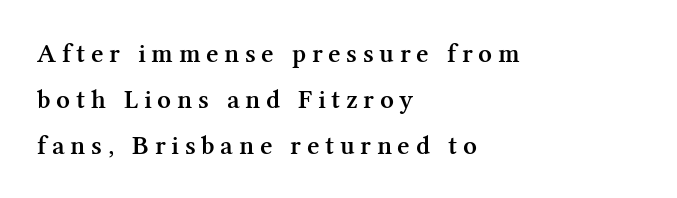
{"italic": "no", "bold": "semi", "underline": "no", "align": "left", "line_spacing": "normal", "line_spacing_ratio": 1.7, "letter_spacing": "wide", "letter_spacing_em": 0.21, "glyph_px": 27}
